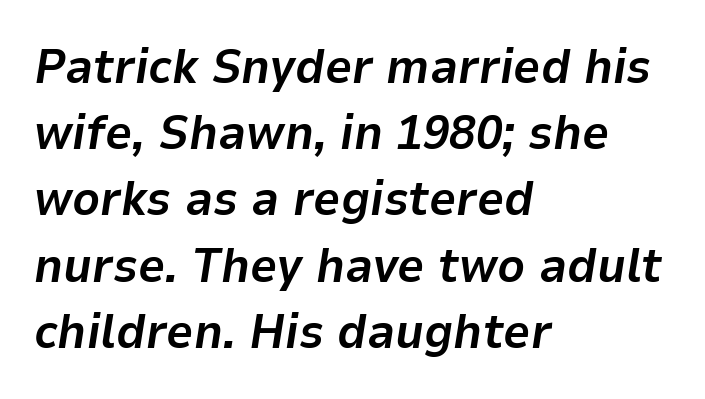
Q: Is the text bold? A: Yes.
Q: Is the text italic (slanted)? A: Yes, it leans right by about 9 degrees.
Q: Is the text underlined? A: No.
Q: How is the paragraph aligned? A: Left-aligned.
Q: Is the spacing between letters normal or unusually wide? A: Normal.
Q: Is the spacing between lines tight, normal or loose? A: Normal.
Q: Width (condensed, normal, or wide)? A: Normal.
Q: Stroke contrast? A: Low.
Q: x-height? A: Medium.
Q: Monospaced? A: No.
